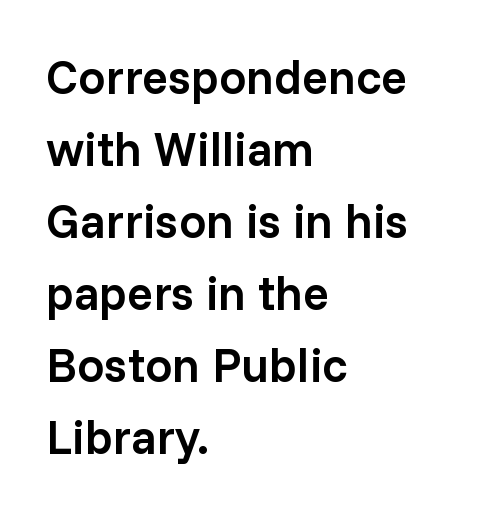
These lines carry some extra weight — a demibold, not a full bold. The face used here is rendered with its standard letterfit. The typography opts for an upright posture over an oblique one. The block of text has a typical density, with ordinary space between rows.
